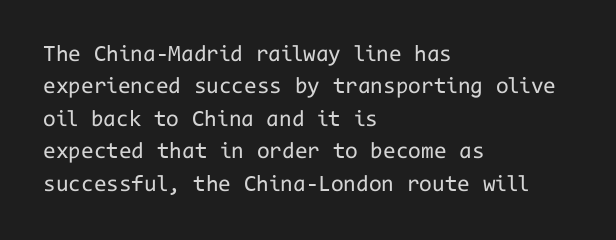
Q: Is the text bold? A: No.
Q: Is the text italic (slanted)? A: No, it is upright.
Q: Is the text underlined? A: No.
Q: How is the paragraph aligned? A: Left-aligned.
Q: Is the spacing between letters normal or unusually wide? A: Normal.
Q: Is the spacing between lines tight, normal or loose? A: Normal.
